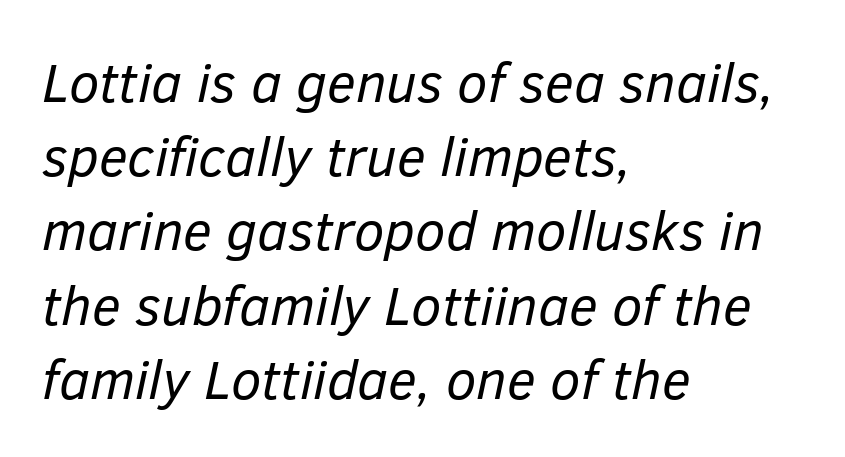
Q: Is the text bold? A: No.
Q: Is the text italic (slanted)? A: Yes, it leans right by about 12 degrees.
Q: Is the text underlined? A: No.
Q: How is the paragraph aligned? A: Left-aligned.
Q: Is the spacing between letters normal or unusually wide? A: Normal.
Q: Is the spacing between lines tight, normal or loose? A: Normal.
Q: Width (condensed, normal, or wide)? A: Normal.
Q: Stroke contrast? A: Low.
Q: x-height? A: Medium.
Q: Monospaced? A: No.
